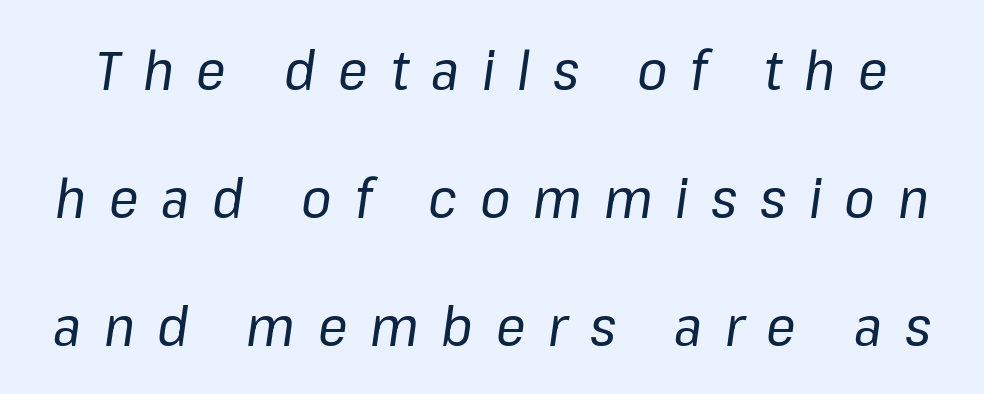
The image shows 55 px regular-weight type, italic (leaning right); set loose line spacing (2.33x), unusually wide letter spacing (+0.41 em), not underlined; low stroke contrast and a medium x-height.
